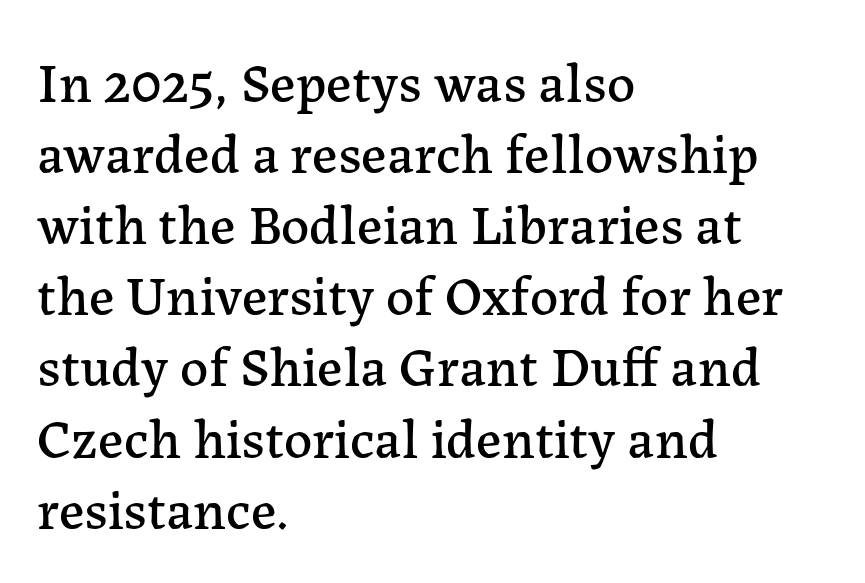
The image shows 56 px serif type, upright; set left-aligned, normal line spacing (1.27x), normal letter spacing, not underlined; low stroke contrast and a medium x-height.
